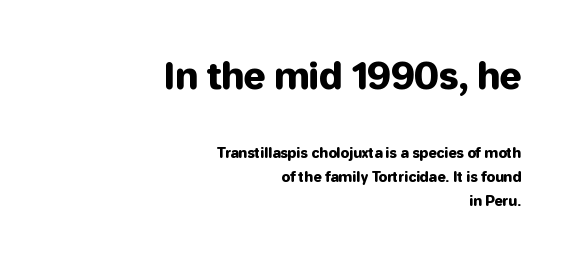
Visually, the top section dominates because its glyphs are scaled up. Honestly, there is no underline to notice here at all. The glyphs in this specimen are sans serif. It's the straight-up-and-down kind of type. If you drew a ruler down the right edge, every line would touch it.
